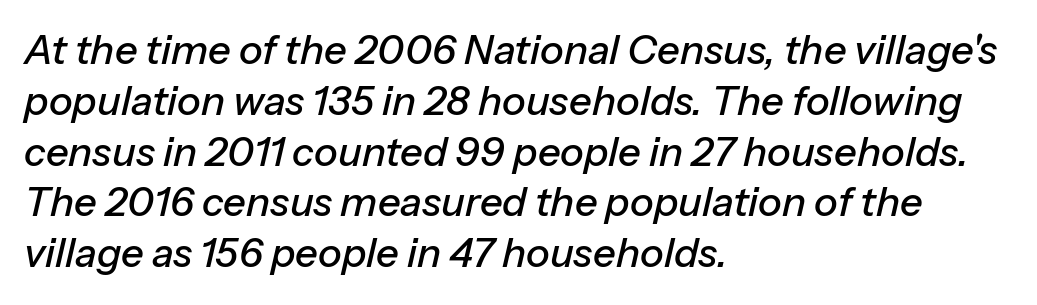
The image shows 40 px text type, italic (leaning right); set left-aligned, normal line spacing (1.27x), normal letter spacing, not underlined; low stroke contrast and a medium x-height.
